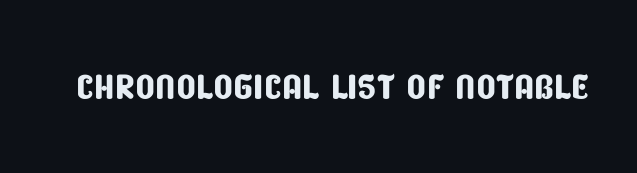
Stroke terminals: plain, sans-serif. Nobody drew a line under any word here. Varying glyph widths throughout — classic text-font behaviour. Glyph-to-glyph distance matches everyday printed text.
